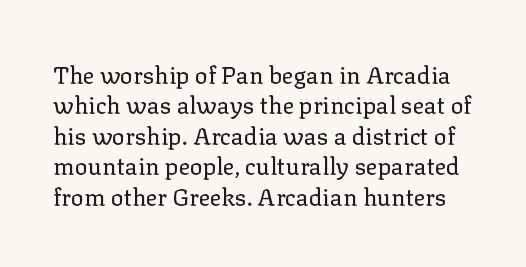
{"italic": "no", "bold": "no", "underline": "no", "line_spacing": "normal", "line_spacing_ratio": 1.27, "letter_spacing": "normal", "letter_spacing_em": 0.0, "glyph_px": 24}
